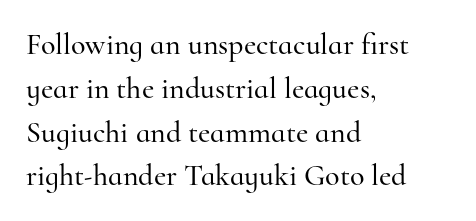
{"serif": "yes", "italic": "no", "width": "normal", "stroke_contrast": "high", "x_height": "small", "monospaced": "no", "underline": "no", "align": "left", "line_spacing": "normal", "line_spacing_ratio": 1.46, "letter_spacing": "normal", "letter_spacing_em": 0.0, "glyph_px": 30}
